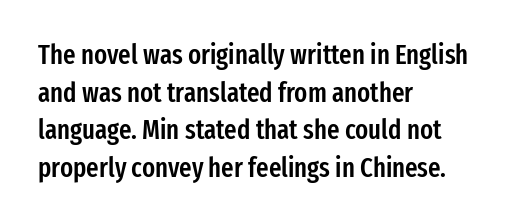
If you drew a ruler down the left edge, every line would touch it. Does the leading feel generous? No, just average. The gap between lines stays unmarked. This is the in-between weight designers call semibold or demi. These lines keep a tight, regular rhythm from letter to letter. This is roman type, the default non-slanted kind.
